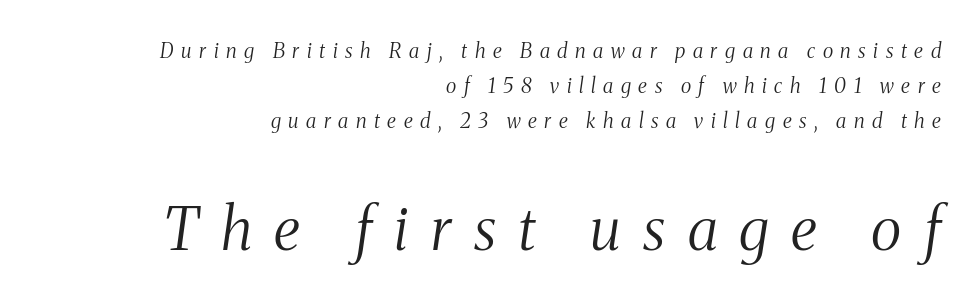
The image shows 59 px light, condensed serif type, italic (leaning right); set right-aligned, line spacing 1.76x, unusually wide letter spacing (+0.38 em), not underlined; the second (bottom) block is 2.95x larger; medium stroke contrast and a medium x-height.
